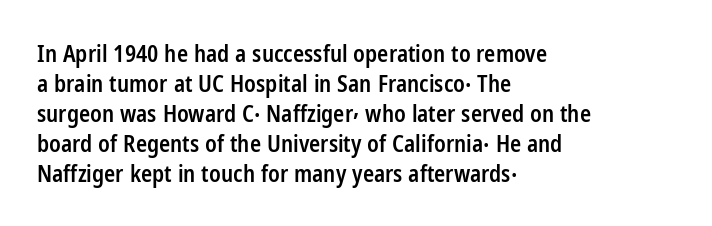
Letter spacing: default. Unlike italic type, these characters show no tilt at all. Look at the stroke-to-counter ratio: somewhat heavy, a semibold. Layout note: lines flush left.
